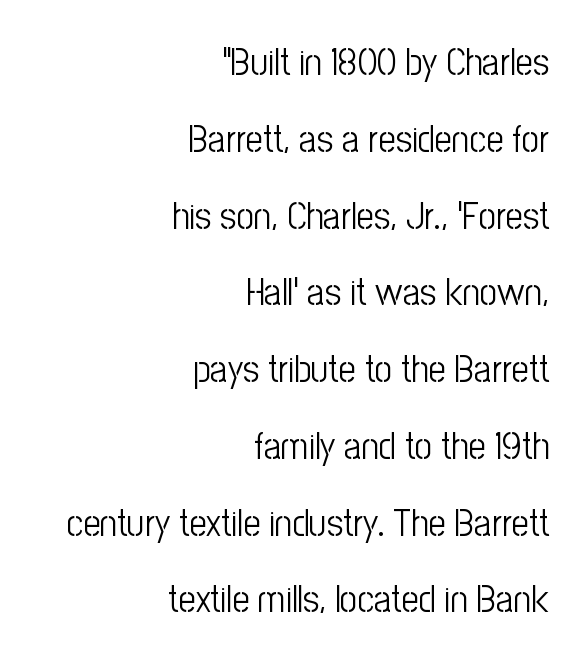
The image shows 38 px light, condensed sans-serif type, upright; set right-aligned, loose line spacing (2.02x), normal letter spacing, not underlined; low stroke contrast and a medium x-height.
